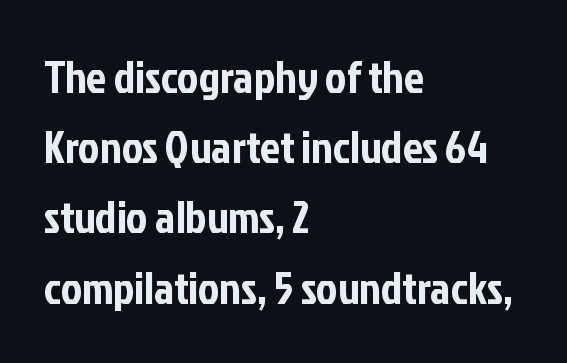
The space directly below the letters is spotless. Here the designer chose a conventional face with non-uniform glyph widths. What stands out about the letter spacing? Nothing — it is the standard amount. The letters stand upright; this is a roman face. Horizontal alignment here is leftward, the default for most running prose. Observe the absence of serifs on each vertical stroke in this sample.
